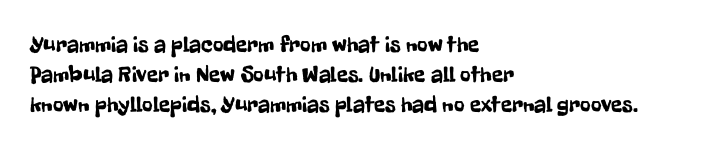
Q: Is the text italic (slanted)? A: No, it is upright.
Q: Is the text underlined? A: No.
Q: How is the paragraph aligned? A: Left-aligned.
Q: Is the spacing between letters normal or unusually wide? A: Normal.
Q: Is the spacing between lines tight, normal or loose? A: Normal.
